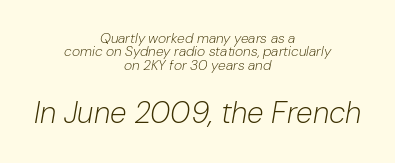
{"italic": "yes", "lean": "right", "slant_degrees": 10, "bold": "no", "weight": "light", "width": "normal", "stroke_contrast": "low", "x_height": "medium", "monospaced": "no", "underline": "no", "align": "center", "line_spacing": "tight", "line_spacing_ratio": 0.96, "letter_spacing": "normal", "letter_spacing_em": 0.0, "larger_block": "second", "size_ratio": 2.14, "glyph_px": 30}
